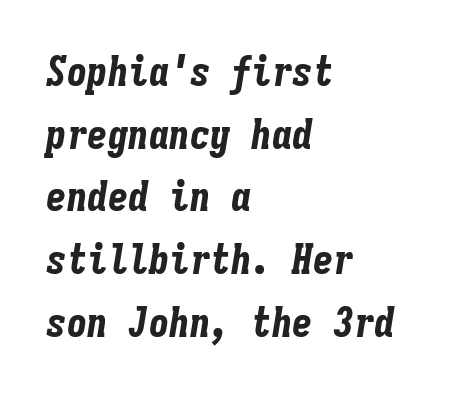
{"italic": "yes", "lean": "right", "slant_degrees": 9, "bold": "yes", "weight": "bold", "width": "condensed", "stroke_contrast": "low", "x_height": "medium", "monospaced": "yes", "underline": "no", "align": "left", "line_spacing": "normal", "line_spacing_ratio": 1.53, "letter_spacing": "normal", "letter_spacing_em": 0.0, "glyph_px": 41}
